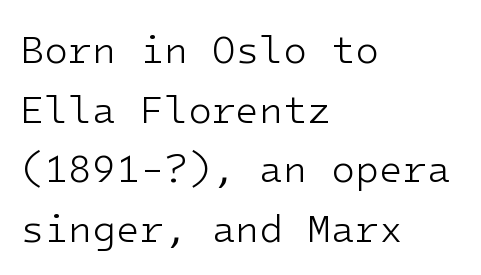
{"serif": "no", "italic": "no", "bold": "no", "weight": "light", "width": "normal", "stroke_contrast": "low", "x_height": "medium", "underline": "no", "align": "left", "line_spacing": "normal", "line_spacing_ratio": 1.53, "letter_spacing": "normal", "letter_spacing_em": 0.0, "glyph_px": 39}
